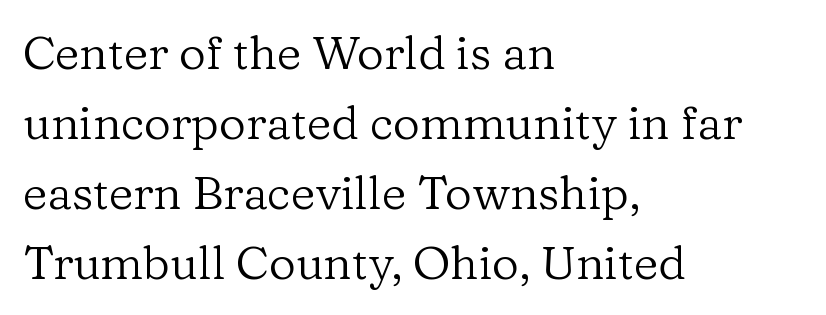
Q: Is the text bold? A: No.
Q: Is the text italic (slanted)? A: No, it is upright.
Q: Is the typeface a serif or a sans-serif typeface? A: Serif.
Q: Is the text underlined? A: No.
Q: How is the paragraph aligned? A: Left-aligned.
Q: Is the spacing between letters normal or unusually wide? A: Normal.
Q: Is the spacing between lines tight, normal or loose? A: Normal.
Q: Width (condensed, normal, or wide)? A: Normal.
Q: Stroke contrast? A: Low.
Q: x-height? A: Medium.
Q: Monospaced? A: No.
